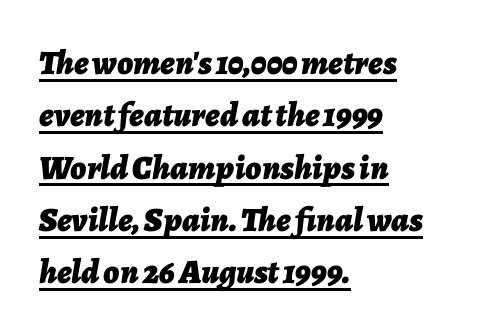
Q: Is the text bold? A: Yes.
Q: Is the text italic (slanted)? A: Yes, it leans right by about 7 degrees.
Q: Is the text underlined? A: Yes.
Q: How is the paragraph aligned? A: Left-aligned.
Q: Is the spacing between letters normal or unusually wide? A: Normal.
Q: Is the spacing between lines tight, normal or loose? A: Normal.
Q: Width (condensed, normal, or wide)? A: Normal.
Q: Stroke contrast? A: Low.
Q: x-height? A: Medium.
Q: Monospaced? A: No.
